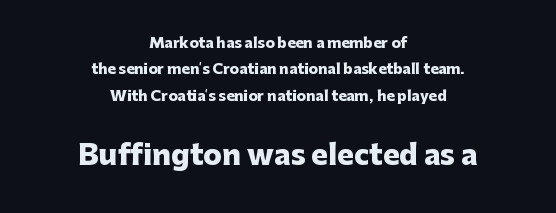
Q: Is the text bold? A: Yes.
Q: Is the text italic (slanted)? A: No, it is upright.
Q: Is the typeface a serif or a sans-serif typeface? A: Sans-serif.
Q: Is the text underlined? A: No.
Q: How is the paragraph aligned? A: Centered.
Q: Is the spacing between letters normal or unusually wide? A: Normal.
Q: Which block of text is set in a larger size, the first (top) or the second (bottom)? A: The second (bottom) one.
Q: Width (condensed, normal, or wide)? A: Normal.
Q: Stroke contrast? A: Low.
Q: x-height? A: Medium.
Q: Monospaced? A: No.
